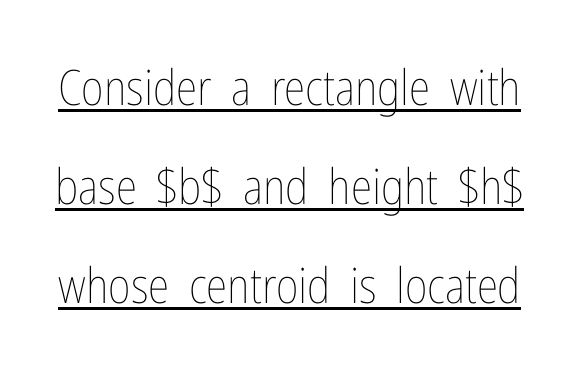
{"italic": "no", "bold": "no", "weight": "thin", "width": "condensed", "stroke_contrast": "low", "x_height": "medium", "monospaced": "no", "underline": "yes", "line_spacing": "loose", "line_spacing_ratio": 2.02, "letter_spacing": "normal", "letter_spacing_em": 0.0, "glyph_px": 49}
